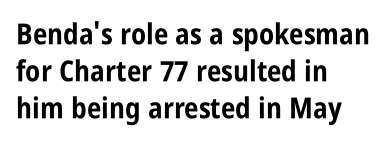
What kind of face is this? One without serifs — a sans. Do the characters align in a grid? No, the font is proportional. The tracking reads as untouched default to a designer's eye. No word sits above an underline.
